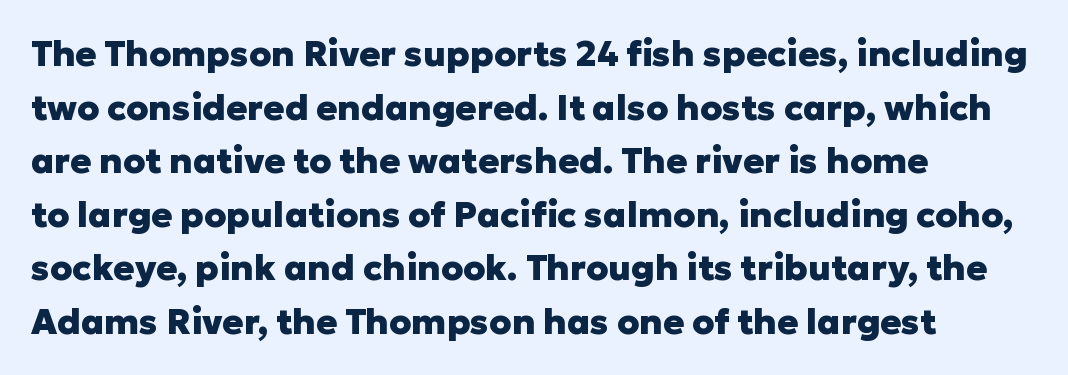
The lettering stays uniformly vertical, giving the passage a roman look. Stroke terminals: plain, sans-serif. If you drew a ruler down the left edge, every line would touch it. Tracking here is standard; glyphs follow each other at the usual distance. Spacing verdict: proportional, widths tailored to each character. The typesetting leans heavy: a genuine bold.
